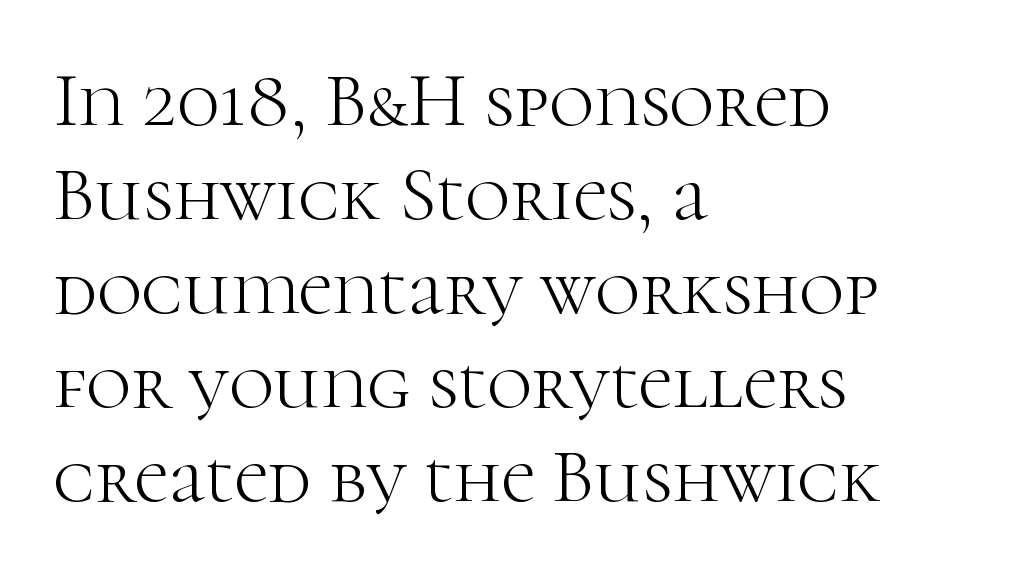
The image shows 77 px light serif type, upright; set left-aligned, line spacing 1.22x, normal letter spacing, not underlined; high stroke contrast and a medium x-height.
